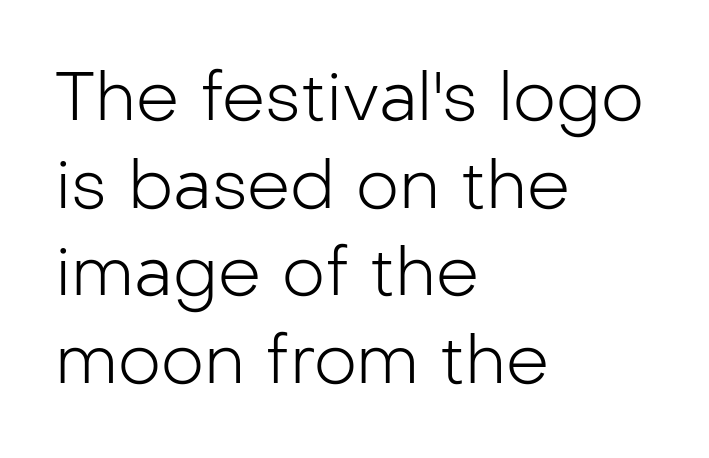
The image shows 68 px light sans-serif type, upright; set left-aligned, normal line spacing (1.29x), normal letter spacing, not underlined; low stroke contrast and a medium x-height.
